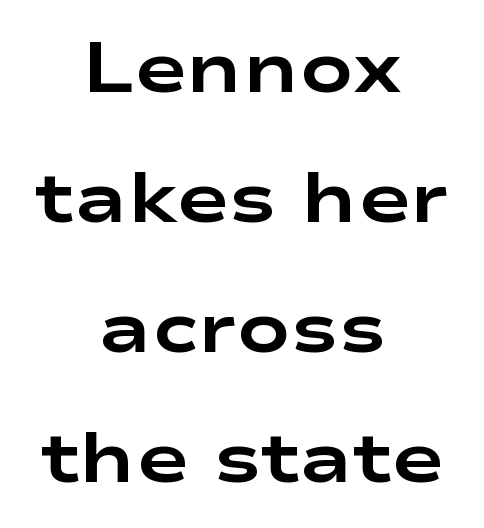
Q: Is the text bold? A: Yes.
Q: Is the text italic (slanted)? A: No, it is upright.
Q: Is the typeface a serif or a sans-serif typeface? A: Sans-serif.
Q: Is the text underlined? A: No.
Q: How is the paragraph aligned? A: Centered.
Q: Is the spacing between letters normal or unusually wide? A: Normal.
Q: Width (condensed, normal, or wide)? A: Wide.
Q: Stroke contrast? A: Low.
Q: x-height? A: Medium.
Q: Monospaced? A: No.
